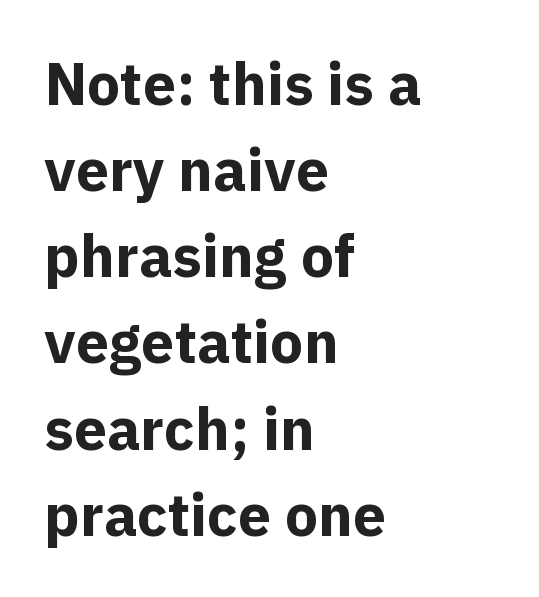
{"serif": "no", "italic": "no", "bold": "yes", "weight": "bold", "width": "normal", "x_height": "medium", "monospaced": "no", "underline": "no", "align": "left", "line_spacing": "normal", "line_spacing_ratio": 1.46, "letter_spacing": "normal", "letter_spacing_em": 0.0, "glyph_px": 59}
